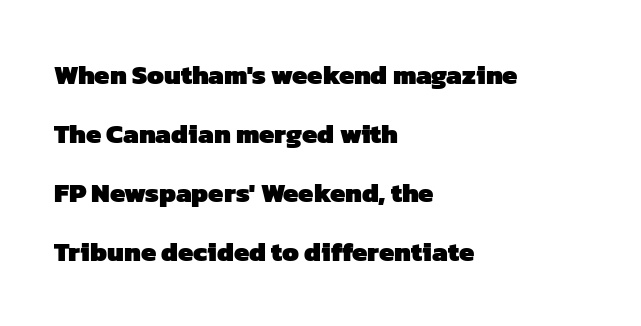
Is the block centered? No — it sits flush against the left margin. In terms of letterspacing, this is plain default setting. In terms of weight, the rendering is a true, heavy bold. How would I describe the line gaps? Wide and relaxed. Anything drawn beneath the words? Only blank space.
